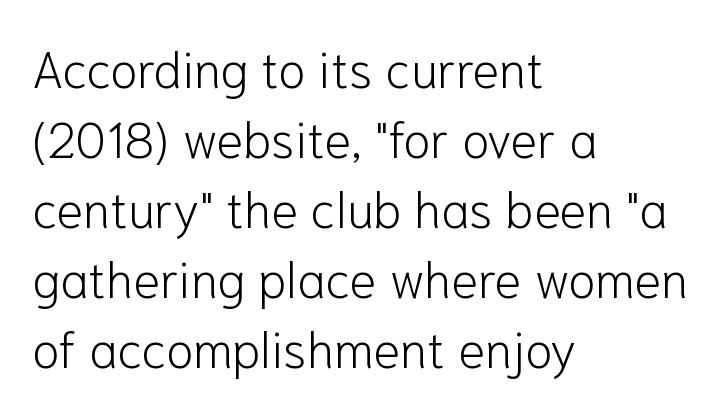
Q: Is the text bold? A: No.
Q: Is the text italic (slanted)? A: No, it is upright.
Q: Is the typeface a serif or a sans-serif typeface? A: Sans-serif.
Q: Is the text underlined? A: No.
Q: How is the paragraph aligned? A: Left-aligned.
Q: Is the spacing between letters normal or unusually wide? A: Normal.
Q: Is the spacing between lines tight, normal or loose? A: Normal.
Q: Width (condensed, normal, or wide)? A: Normal.
Q: Stroke contrast? A: Low.
Q: x-height? A: Medium.
Q: Monospaced? A: No.
